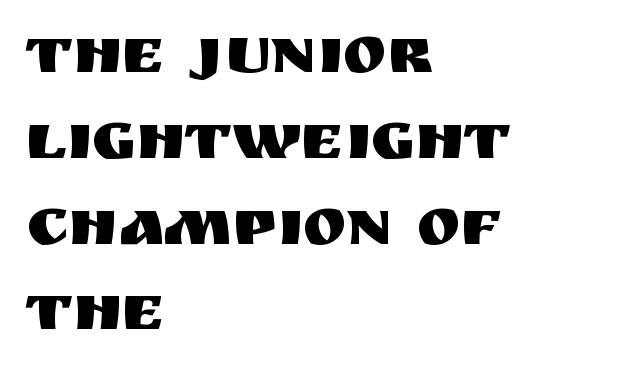
The image shows 66 px sans-serif type, upright; set left-aligned, normal line spacing (1.3x), normal letter spacing, not underlined; medium stroke contrast and a large x-height.
